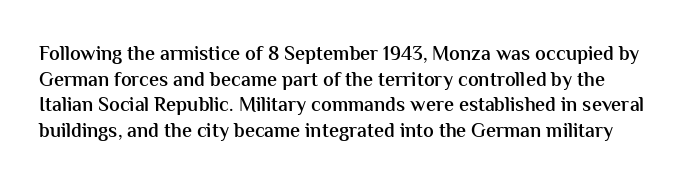
The image shows 20 px text type, upright; set normal line spacing (1.28x), normal letter spacing, not underlined.
